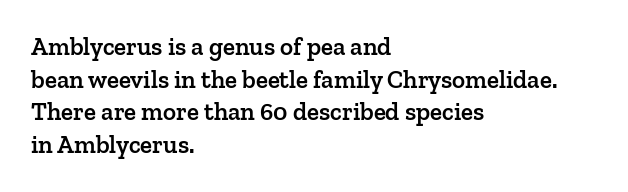
{"italic": "no", "bold": "semi", "underline": "no", "align": "left", "line_spacing": "normal", "line_spacing_ratio": 1.31, "letter_spacing": "normal", "letter_spacing_em": 0.0, "glyph_px": 25}
